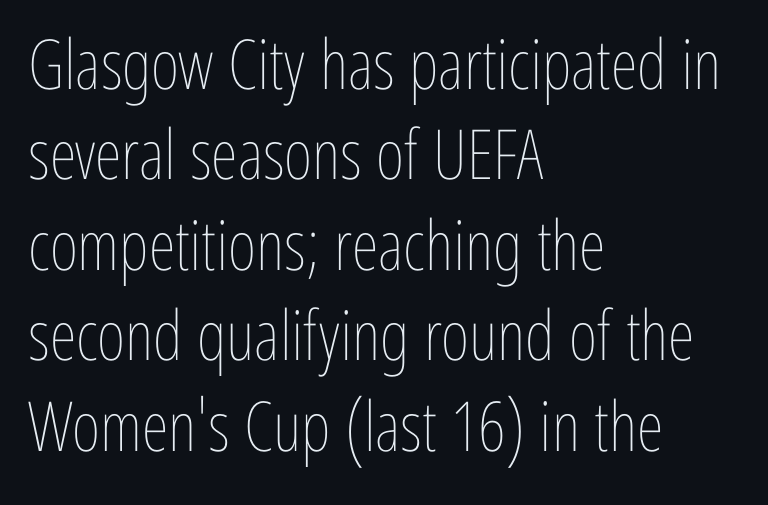
Q: Is the text bold? A: No.
Q: Is the text italic (slanted)? A: No, it is upright.
Q: Is the text underlined? A: No.
Q: How is the paragraph aligned? A: Left-aligned.
Q: Is the spacing between letters normal or unusually wide? A: Normal.
Q: Is the spacing between lines tight, normal or loose? A: Normal.
Q: Width (condensed, normal, or wide)? A: Condensed.
Q: Stroke contrast? A: Low.
Q: x-height? A: Medium.
Q: Monospaced? A: No.
